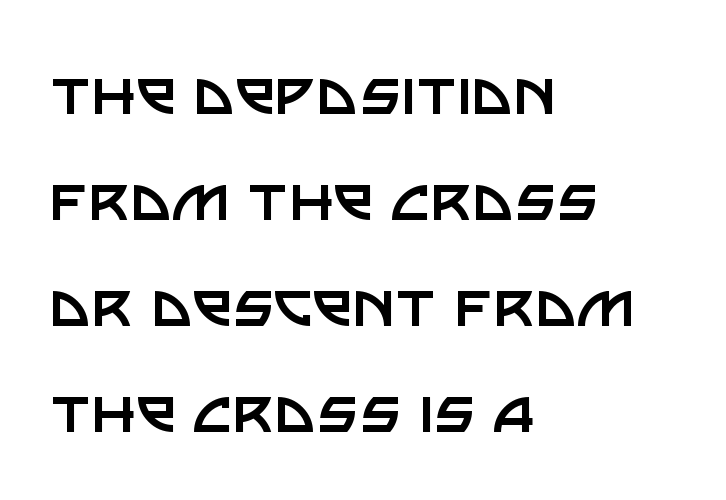
The image shows 72 px regular-weight sans-serif type, upright; set left-aligned, normal line spacing (1.47x), normal letter spacing, not underlined; low stroke contrast and a large x-height.
